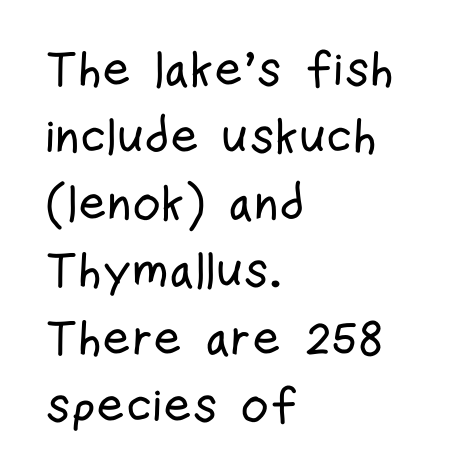
Q: Is the text italic (slanted)? A: No, it is upright.
Q: Is the typeface a serif or a sans-serif typeface? A: Sans-serif.
Q: Is the text underlined? A: No.
Q: How is the paragraph aligned? A: Left-aligned.
Q: Is the spacing between letters normal or unusually wide? A: Normal.
Q: Is the spacing between lines tight, normal or loose? A: Normal.
Q: Width (condensed, normal, or wide)? A: Condensed.
Q: Stroke contrast? A: Low.
Q: x-height? A: Medium.
Q: Monospaced? A: No.
